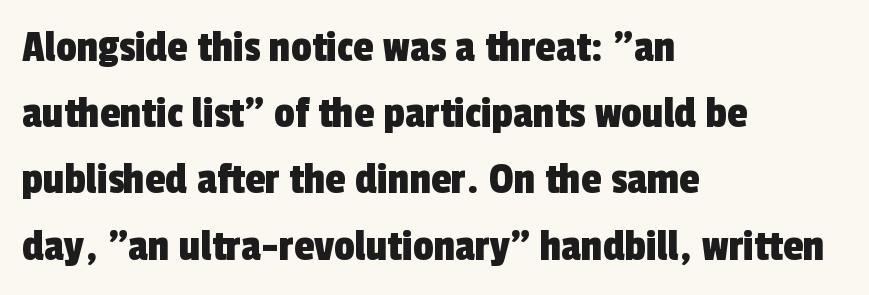
The image shows 46 px condensed sans-serif type; set left-aligned, normal line spacing (1.44x), normal letter spacing, not underlined; a medium x-height.
